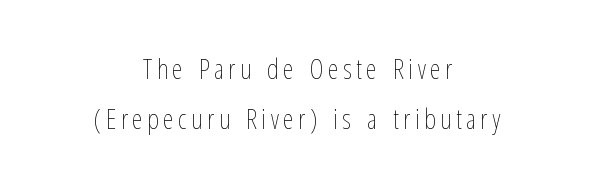
{"italic": "no", "bold": "no", "underline": "no", "align": "center", "line_spacing_ratio": 1.86, "glyph_px": 27}
